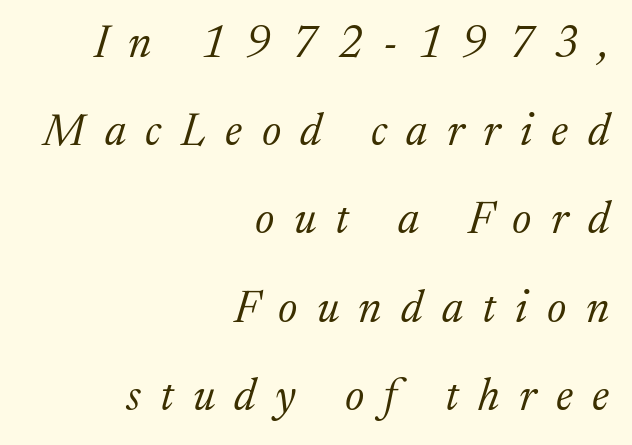
The lines are spread far apart with generous leading. Descender tails drop into unmarked territory. What kind of face is this? One with serifs. The axis of the letterforms is tilted away from vertical.
